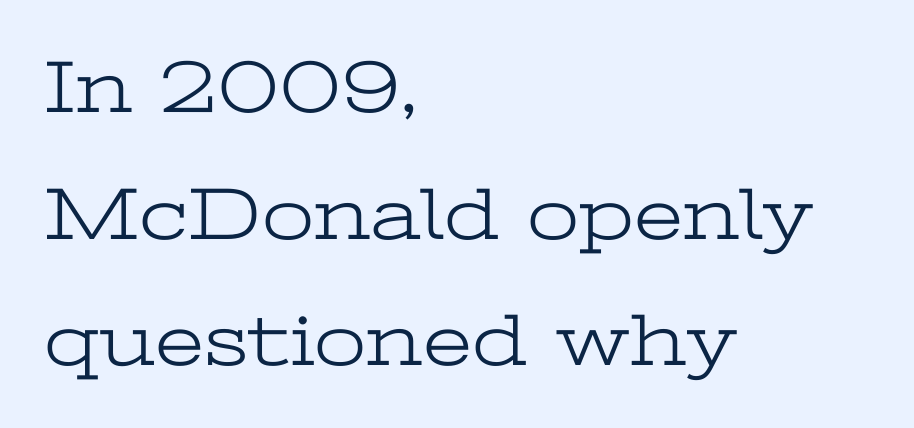
The image shows 75 px light, wide serif type, upright; set left-aligned, normal line spacing (1.69x), normal letter spacing, not underlined; low stroke contrast and a medium x-height.
